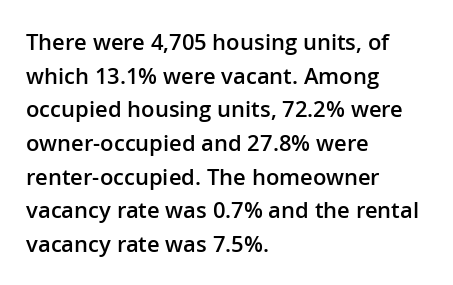
{"italic": "no", "bold": "semi", "underline": "no", "align": "left", "line_spacing": "normal", "line_spacing_ratio": 1.53, "letter_spacing": "normal", "letter_spacing_em": 0.0, "glyph_px": 22}
